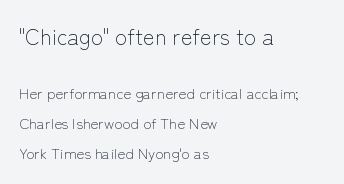
Leftover space on each line is placed entirely after the last word. This sample uses an upright cut, with every glyph sitting square on the baseline. Beneath every word, the page is bare. Bold? No — there's no thickening of the strokes. The face used here appears at its bigger size in the upper chunk.
